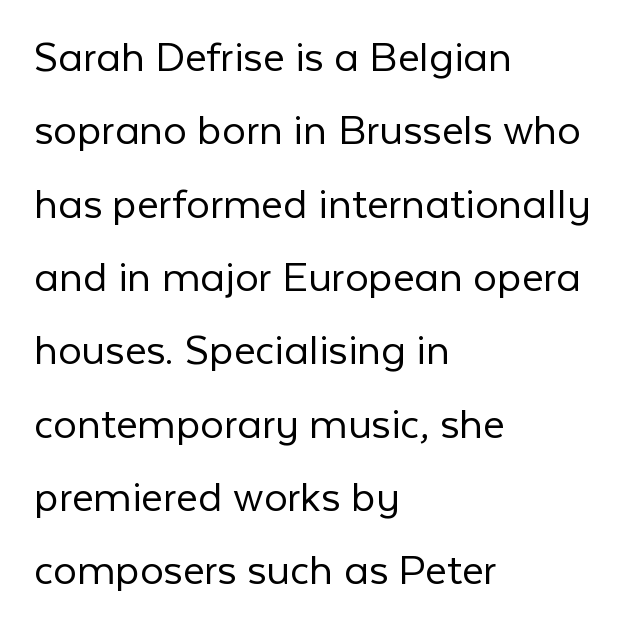
Weight: in the light-to-regular range. Leading matches the norm, producing a regular column. This rendering employs a face without finishing strokes, i.e., a sans-serif. Here the glyphs are tracked normally, forming tight word shapes. Beneath every word, the page is bare.
